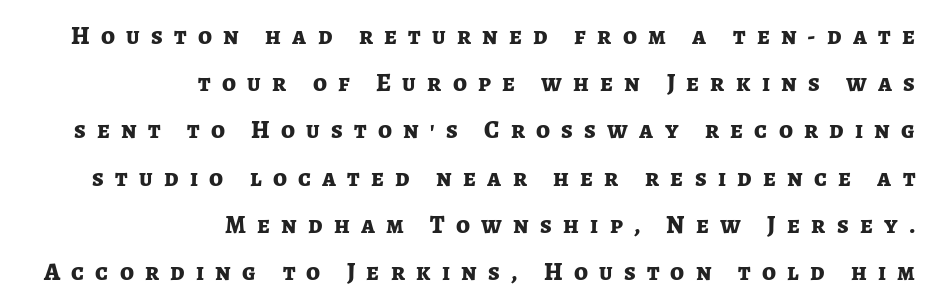
Q: Is the text bold? A: Yes.
Q: Is the text italic (slanted)? A: No, it is upright.
Q: Is the text underlined? A: No.
Q: How is the paragraph aligned? A: Right-aligned.
Q: Is the spacing between letters normal or unusually wide? A: Unusually wide.
